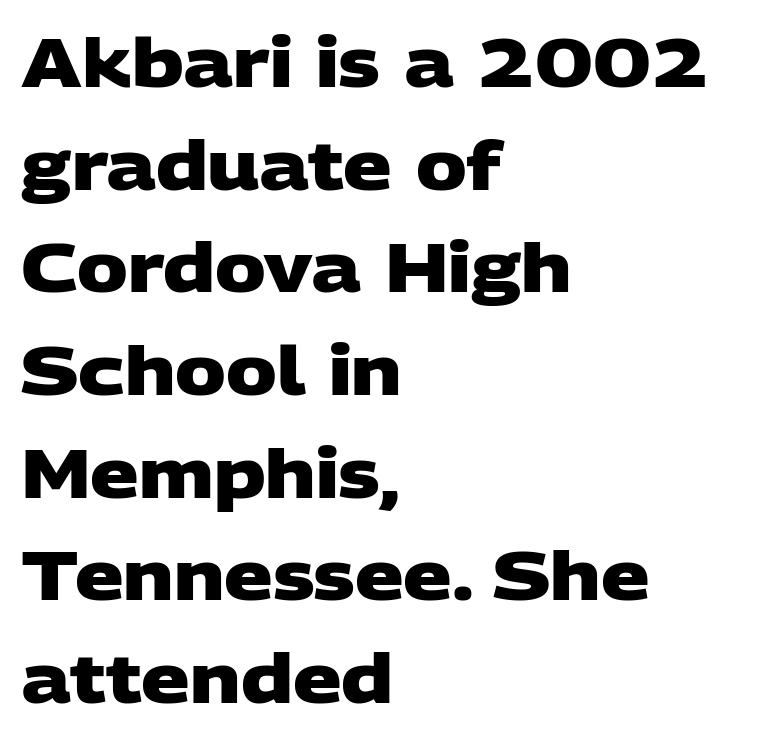
{"serif": "no", "bold": "yes", "weight": "heavy", "width": "wide", "stroke_contrast": "low", "x_height": "large", "monospaced": "no", "underline": "no", "align": "left", "line_spacing": "normal", "line_spacing_ratio": 1.51, "letter_spacing": "normal", "letter_spacing_em": 0.0, "glyph_px": 68}
